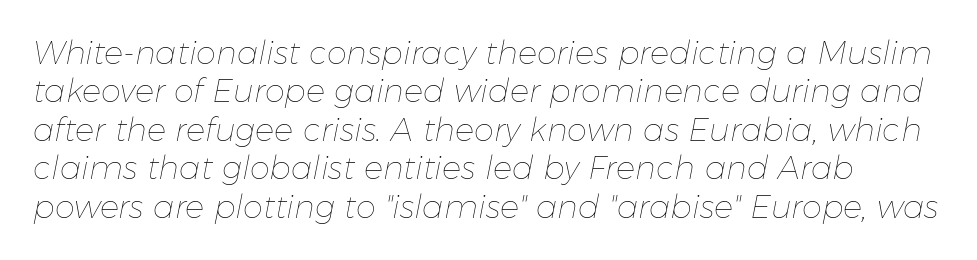
{"italic": "yes", "lean": "right", "slant_degrees": 11, "bold": "no", "weight": "thin", "width": "normal", "stroke_contrast": "low", "x_height": "medium", "monospaced": "no", "underline": "no", "line_spacing_ratio": 1.2, "letter_spacing": "normal", "letter_spacing_em": 0.0, "glyph_px": 32}
